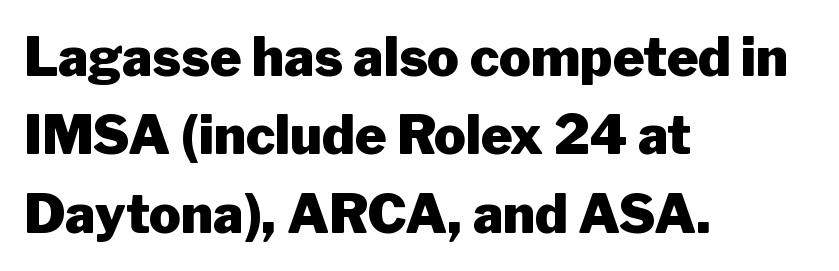
Q: Is the text bold? A: Yes.
Q: Is the text italic (slanted)? A: No, it is upright.
Q: Is the typeface a serif or a sans-serif typeface? A: Sans-serif.
Q: Is the text underlined? A: No.
Q: How is the paragraph aligned? A: Left-aligned.
Q: Is the spacing between letters normal or unusually wide? A: Normal.
Q: Is the spacing between lines tight, normal or loose? A: Normal.
Q: Width (condensed, normal, or wide)? A: Normal.
Q: Stroke contrast? A: Low.
Q: x-height? A: Medium.
Q: Monospaced? A: No.
